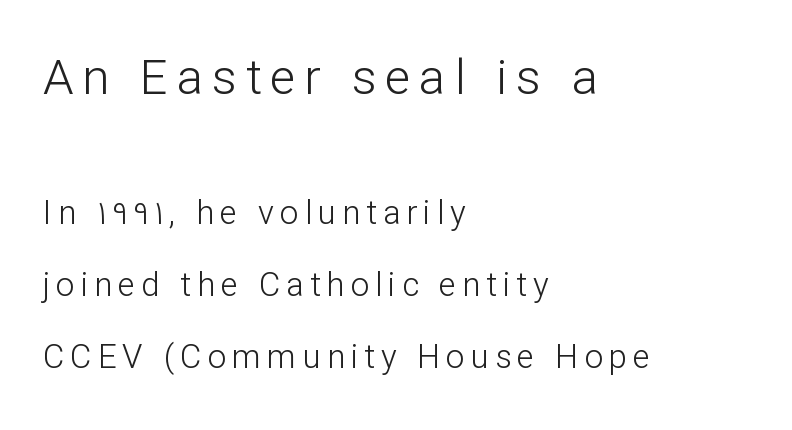
The image shows 49 px light sans-serif type, upright; set left-aligned, loose line spacing (2.19x), not underlined; the first (top) block is 1.48x larger; low stroke contrast and a medium x-height.
